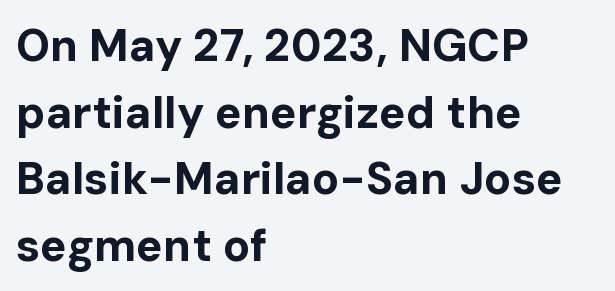
{"serif": "no", "italic": "no", "bold": "yes", "weight": "bold", "width": "normal", "stroke_contrast": "low", "x_height": "medium", "monospaced": "no", "underline": "no", "align": "left", "line_spacing": "normal", "line_spacing_ratio": 1.48, "letter_spacing": "normal", "letter_spacing_em": 0.0, "glyph_px": 45}
